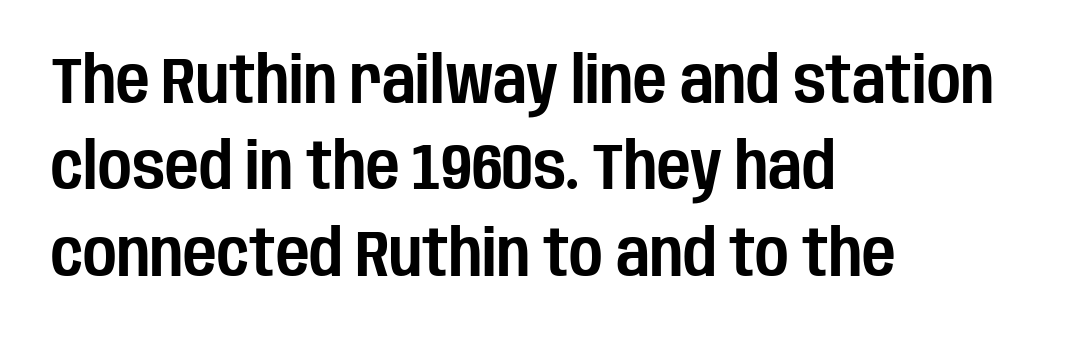
The letters advance in unequal steps, a hallmark of proportional type. Serifs: no, the terminals of the letterforms are clean. Is there any slant? The stems are plumb. These lines are set flush left with a ragged right edge.
